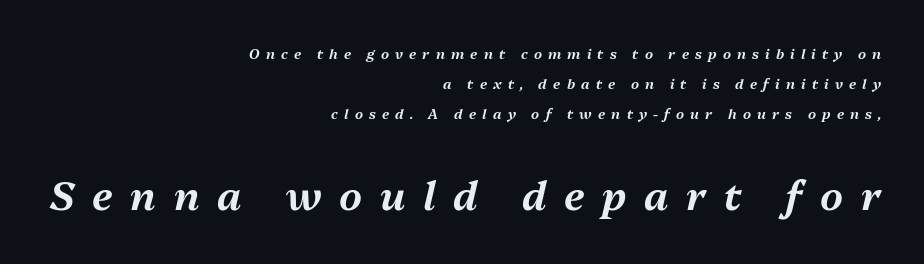
The space beneath each line is pristine and unruled. The rag falls on the left side of this text block. Compared with typical paragraphs, the rows here are farther apart. Spacing verdict: proportional, widths tailored to each character.
